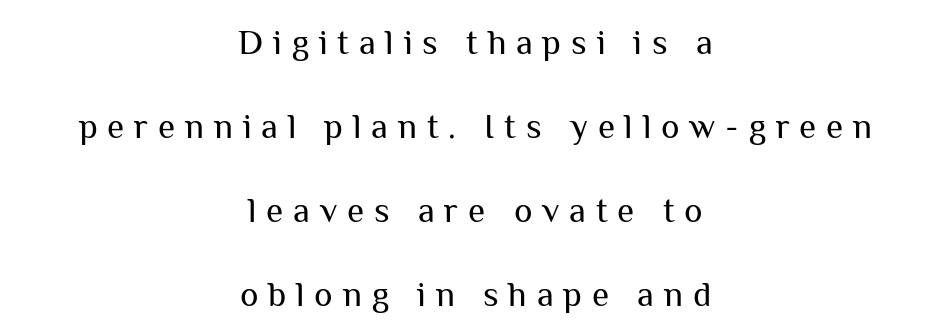
Is the stroke heavy? The answer is a plain regular-or-lighter. Short and long lines alike share a common midpoint. You could not count columns in this text — the font is proportionally spaced. Font category for this specimen: sans-serif.
